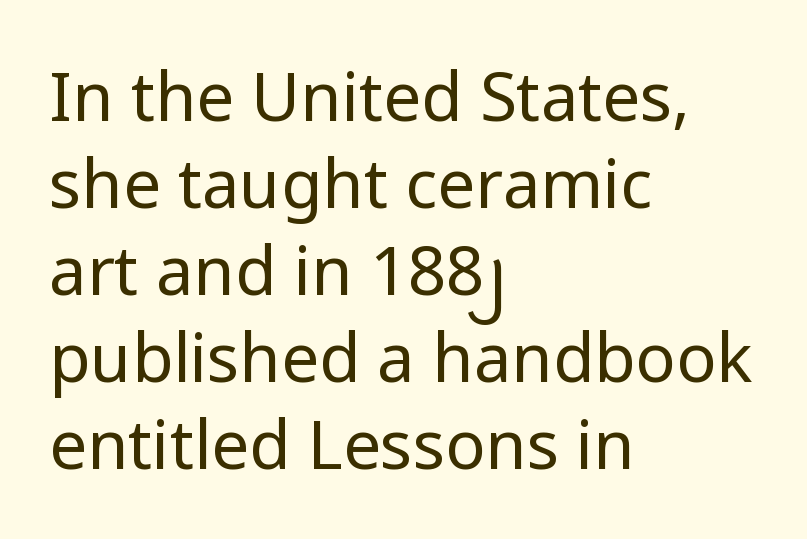
The image shows 67 px regular-weight sans-serif type, upright; set left-aligned, normal line spacing (1.3x), normal letter spacing, not underlined; low stroke contrast and a medium x-height.
